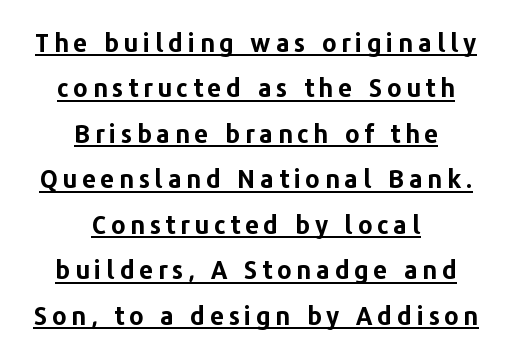
The lines are quadded center. Posture: vertical. The glyphs have the mass of a bold cut. These characters rest on top of a visible drawn line.
